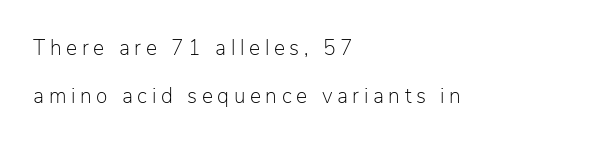
Q: Is the text bold? A: No.
Q: Is the text italic (slanted)? A: No, it is upright.
Q: Is the text underlined? A: No.
Q: How is the paragraph aligned? A: Left-aligned.
Q: Is the spacing between letters normal or unusually wide? A: Unusually wide.
Q: Is the spacing between lines tight, normal or loose? A: Loose.
